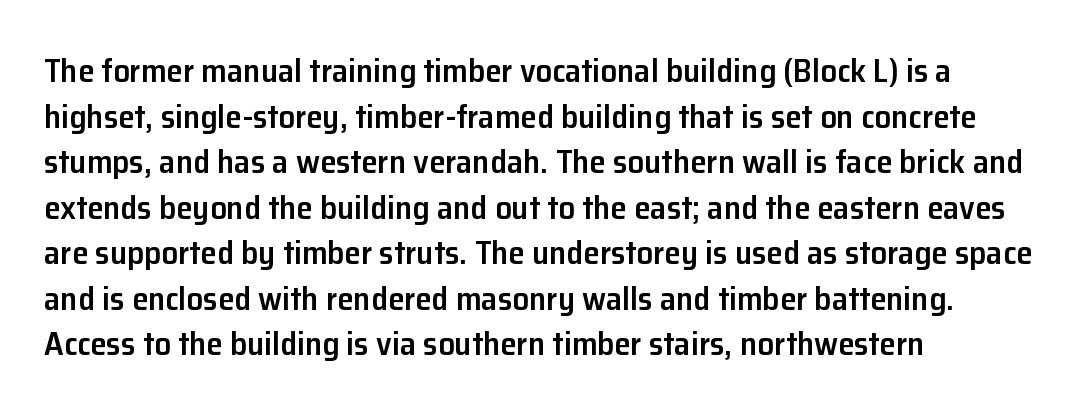
Q: Is the text bold? A: Semi-bold.
Q: Is the text italic (slanted)? A: No, it is upright.
Q: Is the typeface a serif or a sans-serif typeface? A: Sans-serif.
Q: Is the text underlined? A: No.
Q: How is the paragraph aligned? A: Left-aligned.
Q: Is the spacing between letters normal or unusually wide? A: Normal.
Q: Is the spacing between lines tight, normal or loose? A: Normal.
Q: Width (condensed, normal, or wide)? A: Normal.
Q: Stroke contrast? A: Low.
Q: x-height? A: Medium.
Q: Monospaced? A: No.
